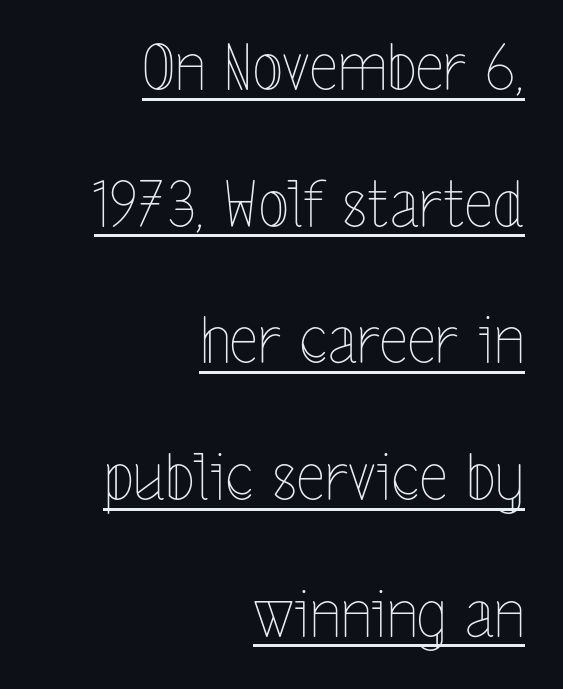
Glance below the letters and you will spot a drawn line. Rendered with straight, roman letterforms. Compared with a flush-left layout, this one pins lines to the opposite, right side. Is this a fixed-width face? No — the glyphs have proportional, varying widths. Heft: none added — not bold. Is there much room between lines? Yes — plenty of vertical air separates them.
